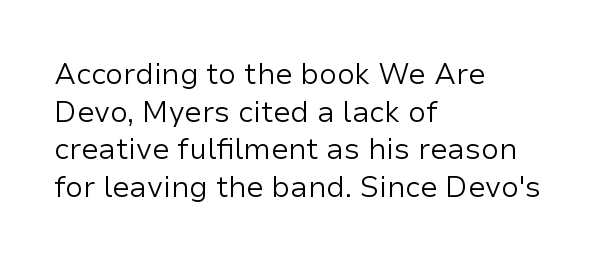
Q: Is the text bold? A: No.
Q: Is the text italic (slanted)? A: No, it is upright.
Q: Is the typeface a serif or a sans-serif typeface? A: Sans-serif.
Q: Is the text underlined? A: No.
Q: How is the paragraph aligned? A: Left-aligned.
Q: Is the spacing between letters normal or unusually wide? A: Normal.
Q: Is the spacing between lines tight, normal or loose? A: Normal.
Q: Width (condensed, normal, or wide)? A: Normal.
Q: Stroke contrast? A: Low.
Q: x-height? A: Medium.
Q: Monospaced? A: No.
